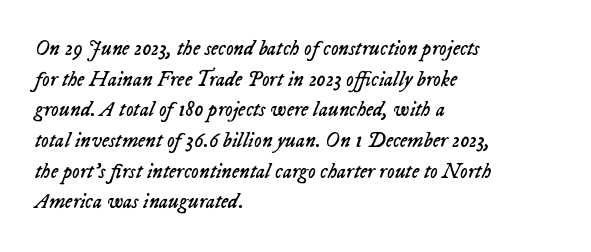
Q: Is the text bold? A: No.
Q: Is the text italic (slanted)? A: Yes, it leans right by about 23 degrees.
Q: Is the text underlined? A: No.
Q: How is the paragraph aligned? A: Left-aligned.
Q: Is the spacing between letters normal or unusually wide? A: Normal.
Q: Is the spacing between lines tight, normal or loose? A: Normal.
